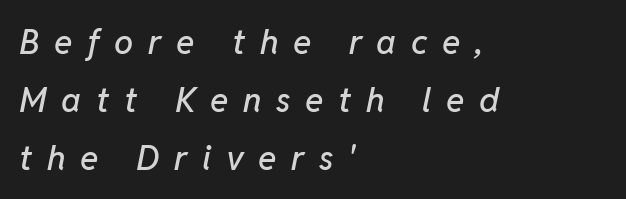
Q: Is the text italic (slanted)? A: Yes, it leans right by about 11 degrees.
Q: Is the text underlined? A: No.
Q: How is the paragraph aligned? A: Left-aligned.
Q: Is the spacing between letters normal or unusually wide? A: Unusually wide.
Q: Is the spacing between lines tight, normal or loose? A: Normal.
Q: Width (condensed, normal, or wide)? A: Normal.
Q: Stroke contrast? A: Low.
Q: x-height? A: Medium.
Q: Monospaced? A: No.
